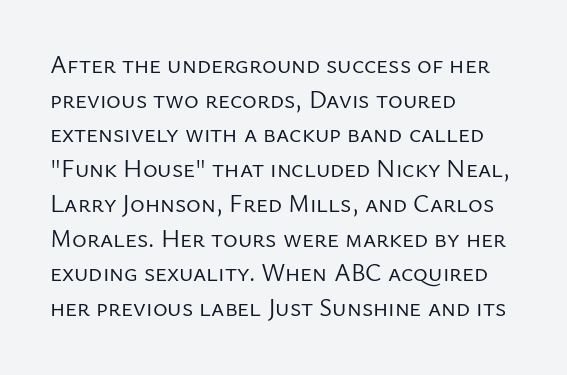
{"italic": "no", "bold": "no", "underline": "no", "align": "left", "line_spacing": "normal", "line_spacing_ratio": 1.39, "letter_spacing": "normal", "letter_spacing_em": 0.0, "glyph_px": 25}
